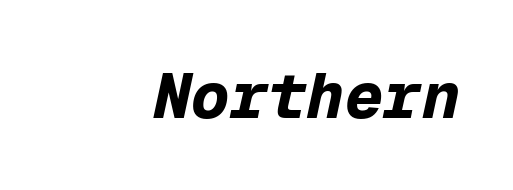
A typesetter would call this monospace, since all characters share one set width. Has an underline been added? It has not. The rendering applies a slant to the glyphs. Does extra space separate the letters? No, they use regular spacing. You'd pick this weight for a headline — it's a proper bold.
